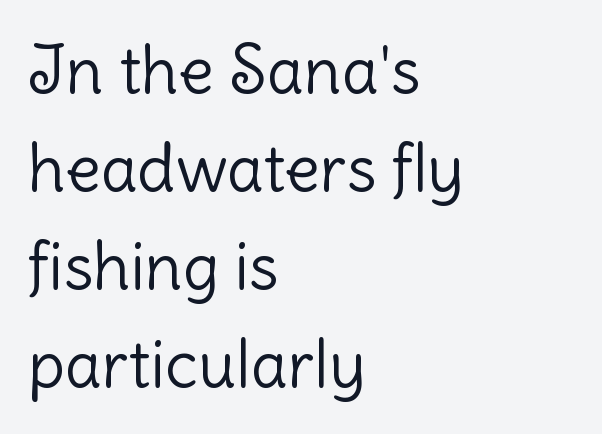
Q: Is the text bold? A: No.
Q: Is the text italic (slanted)? A: No, it is upright.
Q: Is the typeface a serif or a sans-serif typeface? A: Sans-serif.
Q: Is the text underlined? A: No.
Q: How is the paragraph aligned? A: Left-aligned.
Q: Is the spacing between letters normal or unusually wide? A: Normal.
Q: Is the spacing between lines tight, normal or loose? A: Normal.
Q: Width (condensed, normal, or wide)? A: Normal.
Q: Stroke contrast? A: Low.
Q: x-height? A: Medium.
Q: Monospaced? A: No.
